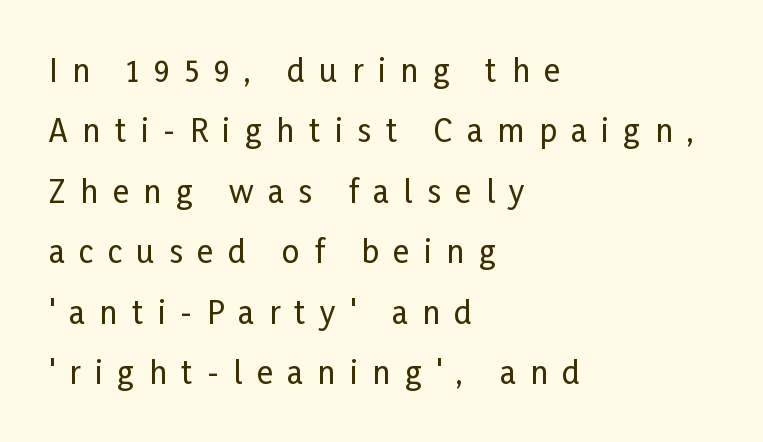
This sample has the flowing, uneven cadence of proportional lettering. Check where the strokes stop: nothing finishes them off — pure sans. These lines stack with their left ends in a neat column. Lines of text with bare space underneath.
